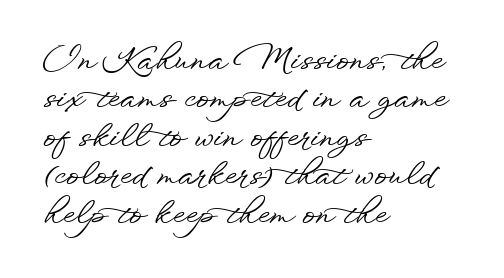
The image shows 31 px wide sans-serif type; set left-aligned, line spacing 1.24x, normal letter spacing, not underlined; low stroke contrast and a small x-height.
